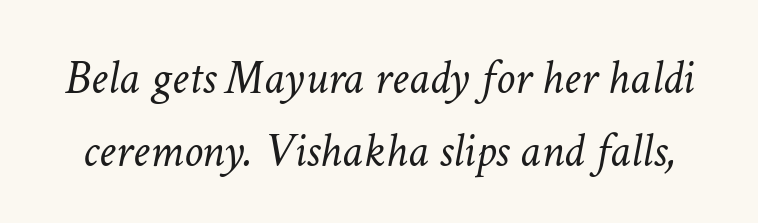
Q: Is the text bold? A: No.
Q: Is the text italic (slanted)? A: Yes, it leans right by about 11 degrees.
Q: Is the text underlined? A: No.
Q: Is the spacing between letters normal or unusually wide? A: Normal.
Q: Is the spacing between lines tight, normal or loose? A: Normal.
Q: Width (condensed, normal, or wide)? A: Normal.
Q: Stroke contrast? A: Low.
Q: x-height? A: Medium.
Q: Monospaced? A: No.
